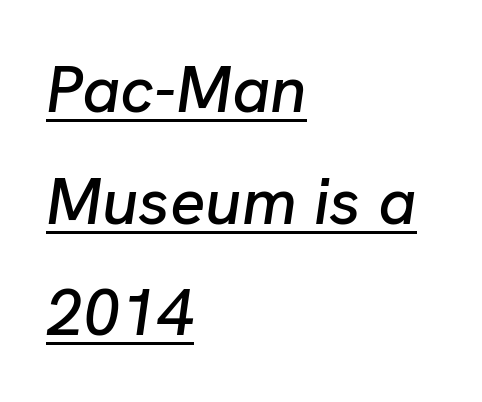
Q: Is the text italic (slanted)? A: Yes, it leans right by about 8 degrees.
Q: Is the text underlined? A: Yes.
Q: How is the paragraph aligned? A: Left-aligned.
Q: Is the spacing between letters normal or unusually wide? A: Normal.
Q: Is the spacing between lines tight, normal or loose? A: Normal.
Q: Width (condensed, normal, or wide)? A: Normal.
Q: Stroke contrast? A: Low.
Q: x-height? A: Medium.
Q: Monospaced? A: No.
